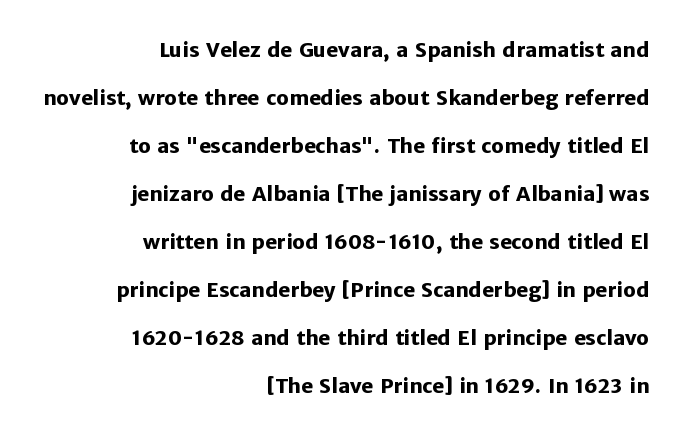
The image shows 20 px bold type, upright; set right-aligned, loose line spacing (2.4x), normal letter spacing, not underlined.
